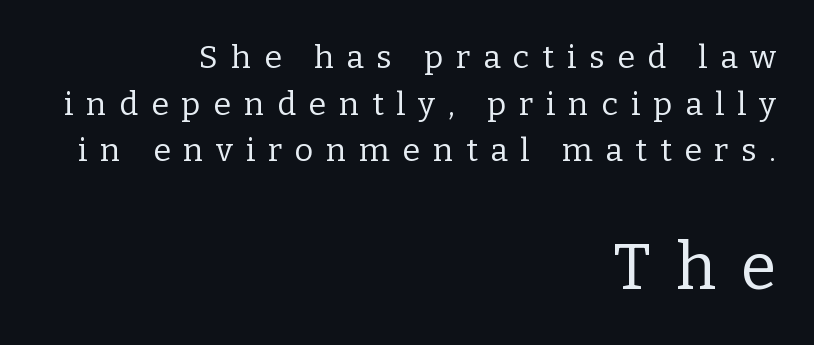
{"serif": "yes", "italic": "no", "bold": "no", "weight": "regular", "width": "normal", "stroke_contrast": "low", "x_height": "medium", "monospaced": "no", "underline": "no", "align": "right", "line_spacing": "normal", "line_spacing_ratio": 1.46, "letter_spacing": "wide", "letter_spacing_em": 0.4, "larger_block": "second", "size_ratio": 2.0, "glyph_px": 64}
